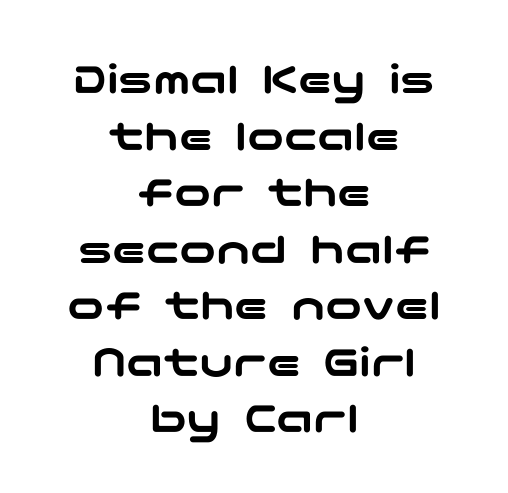
The specimen reads as upright at a glance. Is this a sans? Yes — the strokes have no serifs. If you folded the block vertically in half, each line would mirror itself in length. Underlining? Definitely not there.
